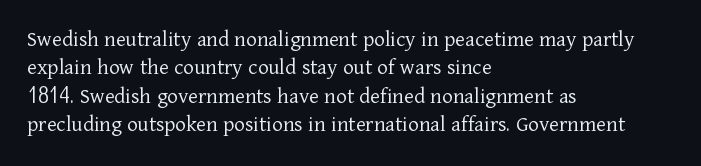
Nobody touched the tracking dial on this one. Visually the block forms a straight wall on the left and a jagged coastline on the right. Posture: upright roman. Beneath every word, the page is bare.
